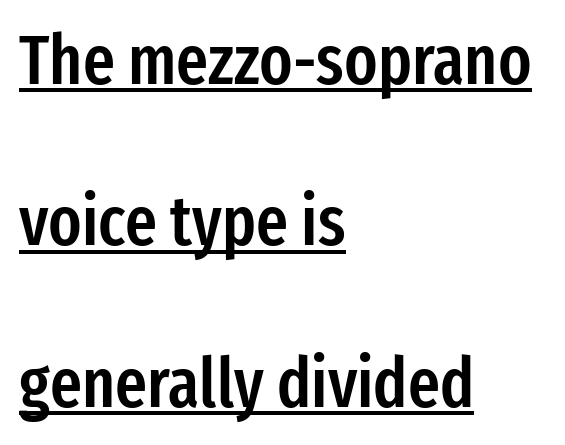
Q: Is the text bold? A: Semi-bold.
Q: Is the text italic (slanted)? A: No, it is upright.
Q: Is the typeface a serif or a sans-serif typeface? A: Sans-serif.
Q: Is the text underlined? A: Yes.
Q: How is the paragraph aligned? A: Left-aligned.
Q: Is the spacing between letters normal or unusually wide? A: Normal.
Q: Is the spacing between lines tight, normal or loose? A: Loose.
Q: Width (condensed, normal, or wide)? A: Condensed.
Q: Stroke contrast? A: Low.
Q: x-height? A: Medium.
Q: Monospaced? A: No.
